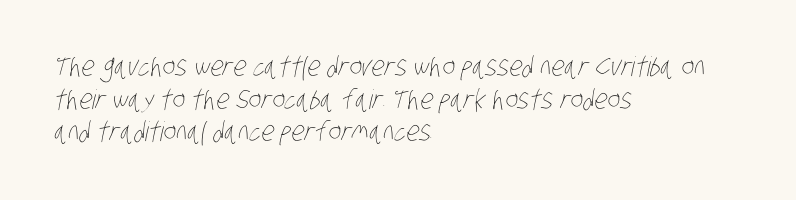
Q: Is the text bold? A: No.
Q: Is the text underlined? A: No.
Q: How is the paragraph aligned? A: Left-aligned.
Q: Is the spacing between letters normal or unusually wide? A: Normal.
